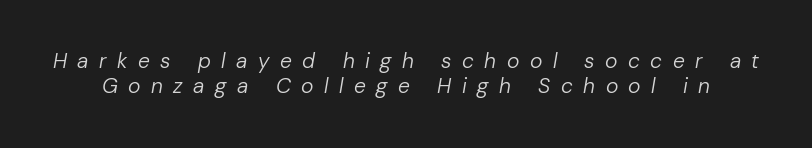
{"italic": "yes", "lean": "right", "slant_degrees": 10, "bold": "no", "underline": "no", "line_spacing_ratio": 1.2, "letter_spacing": "wide", "letter_spacing_em": 0.5, "glyph_px": 21}
